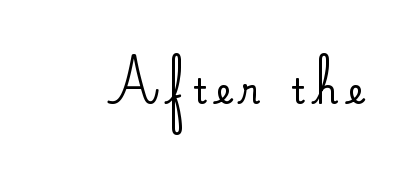
Inter-character spacing is expanded well beyond the font's built-in metrics. Lines of text with bare space underneath. Think standard paragraph weight, or any step lighter than that. Examine the stroke ends and you'll find no serifs. This is roman type, the default non-slanted kind. A typesetter would call this proportional, since set widths differ per character.
